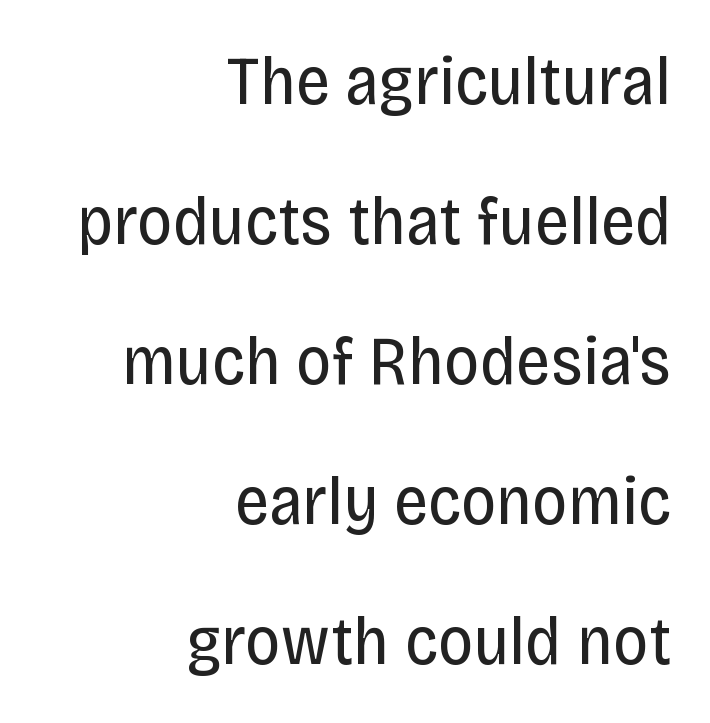
Looks like regular typesetting: each glyph gets only the width it needs. Successive baselines arrive slowly, with a big drop between each. Every stem runs plumb, perpendicular to the baseline. The characters display no serif detailing; their extremities are plain.
